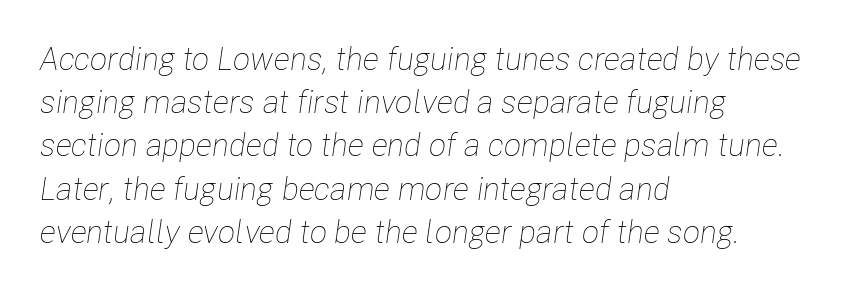
{"italic": "yes", "lean": "right", "slant_degrees": 8, "bold": "no", "weight": "thin", "width": "condensed", "stroke_contrast": "low", "x_height": "medium", "monospaced": "no", "underline": "no", "align": "left", "line_spacing": "normal", "line_spacing_ratio": 1.35, "letter_spacing": "normal", "letter_spacing_em": 0.0, "glyph_px": 32}
